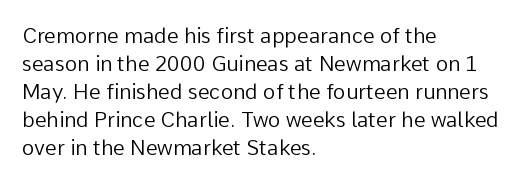
The image shows 21 px text type, upright; set left-aligned, normal line spacing (1.33x), normal letter spacing, not underlined.
